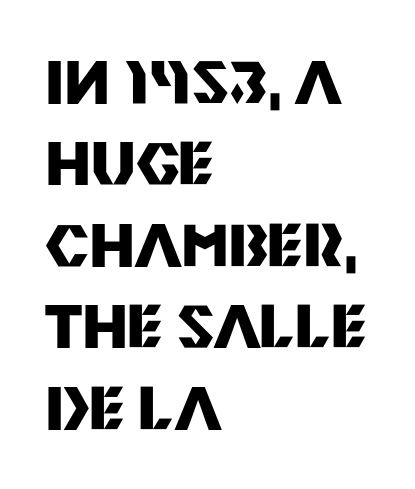
Look at the tracking — it's just the regular setting, nothing added. Unlike a traditional serif, this face leaves its strokes unadorned. I'd describe the lettering as bold — thick and assertive. This rendering uses left alignment, leaving the right contour irregular. How would I describe the line gaps? Plain and ordinary.
